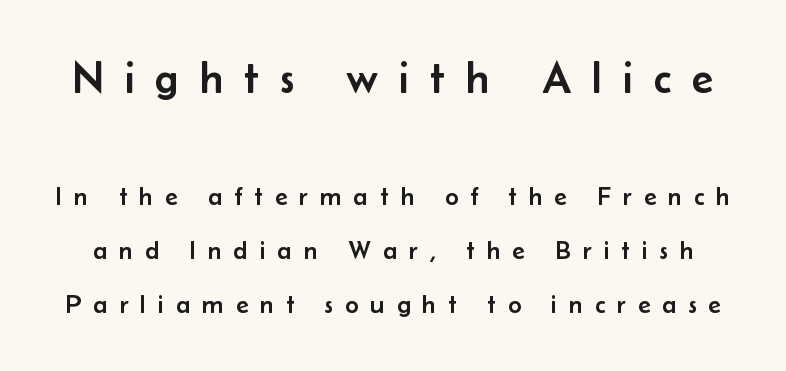
Inter-character spacing is expanded well beyond the font's built-in metrics. Note the varied advance widths — an 'i' is clearly narrower than an 'm'. Anything drawn beneath the words? Only blank space. What kind of face is this? One without serifs — a sans.
